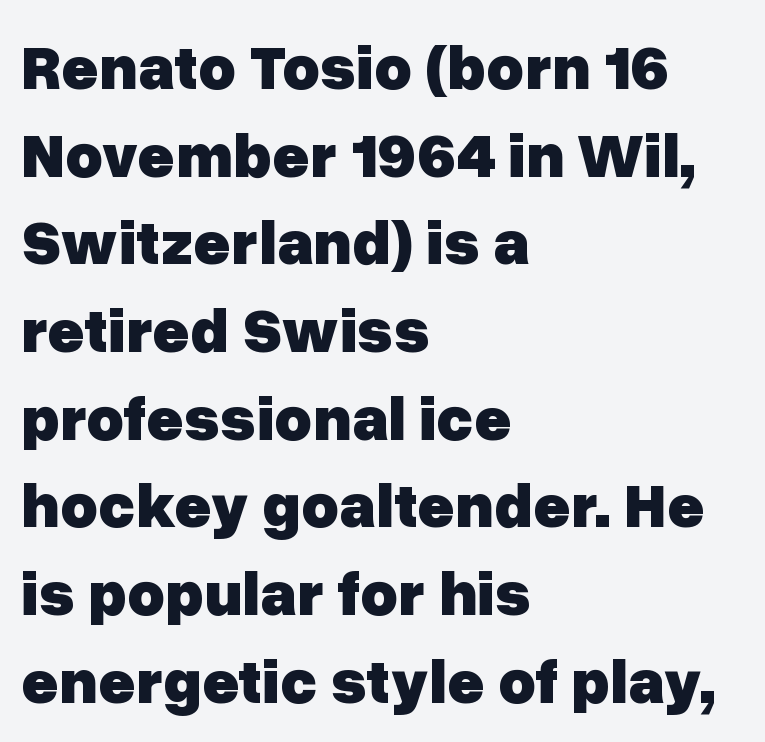
Q: Is the text bold? A: Yes.
Q: Is the text italic (slanted)? A: No, it is upright.
Q: Is the typeface a serif or a sans-serif typeface? A: Sans-serif.
Q: Is the text underlined? A: No.
Q: How is the paragraph aligned? A: Left-aligned.
Q: Is the spacing between letters normal or unusually wide? A: Normal.
Q: Is the spacing between lines tight, normal or loose? A: Normal.
Q: Width (condensed, normal, or wide)? A: Normal.
Q: Stroke contrast? A: Low.
Q: x-height? A: Medium.
Q: Monospaced? A: No.
